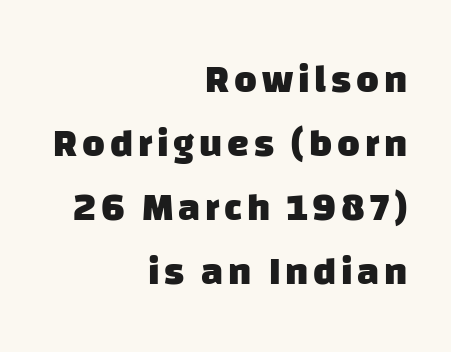
Summary of vertical rhythm: regular, with standard interline spacing. Here the designer chose a conventional face with non-uniform glyph widths. Glance below the letters and you will spot only blank space. The paragraph has a hard right edge and a soft left edge. Is the type bold? Yes — the strokes are clearly thick and heavy. The letters carry no serifs — their stems end cleanly without finishing strokes.
